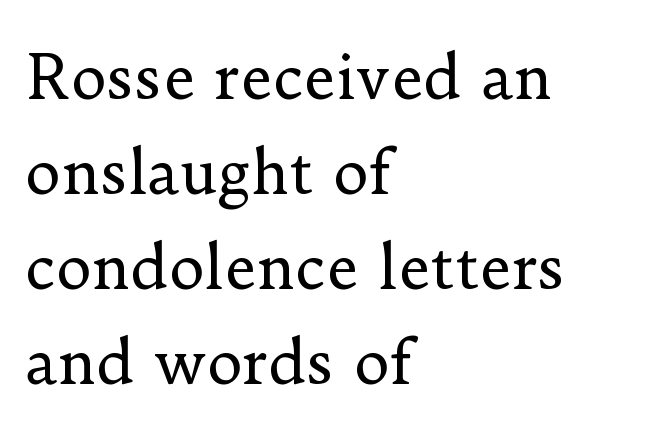
Q: Is the text bold? A: No.
Q: Is the text italic (slanted)? A: No, it is upright.
Q: Is the typeface a serif or a sans-serif typeface? A: Serif.
Q: Is the text underlined? A: No.
Q: How is the paragraph aligned? A: Left-aligned.
Q: Is the spacing between letters normal or unusually wide? A: Normal.
Q: Is the spacing between lines tight, normal or loose? A: Normal.
Q: Width (condensed, normal, or wide)? A: Normal.
Q: Stroke contrast? A: Low.
Q: x-height? A: Small.
Q: Monospaced? A: No.
